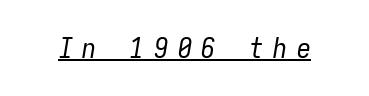
The image shows 28 px regular-weight, condensed type, italic (leaning right), monospaced; set unusually wide letter spacing (+0.35 em), underlined; low stroke contrast and a medium x-height.
